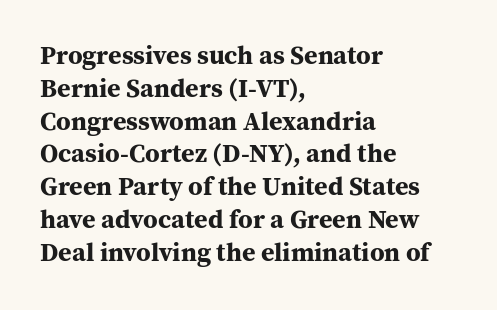
{"italic": "no", "bold": "yes", "underline": "no", "align": "left", "line_spacing": "normal", "line_spacing_ratio": 1.26, "letter_spacing": "normal", "letter_spacing_em": 0.0, "glyph_px": 26}
